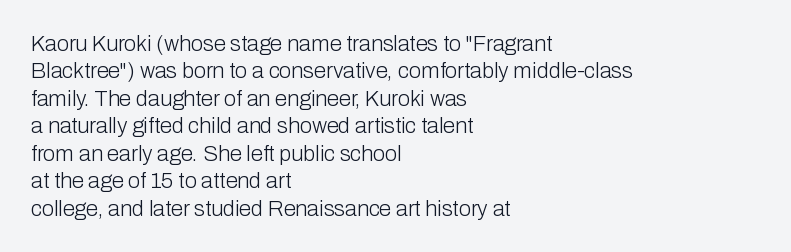
Q: Is the text bold? A: No.
Q: Is the text italic (slanted)? A: No, it is upright.
Q: Is the text underlined? A: No.
Q: How is the paragraph aligned? A: Left-aligned.
Q: Is the spacing between letters normal or unusually wide? A: Normal.
Q: Is the spacing between lines tight, normal or loose? A: Normal.
